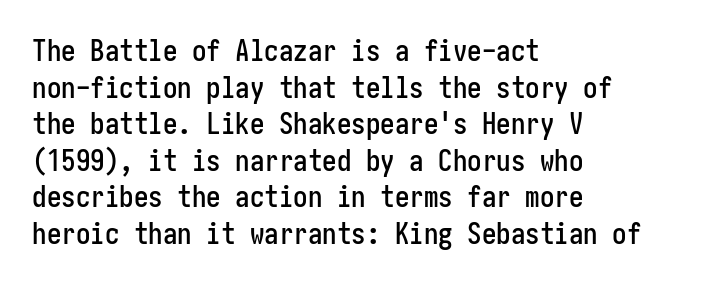
Q: Is the text italic (slanted)? A: No, it is upright.
Q: Is the typeface a serif or a sans-serif typeface? A: Sans-serif.
Q: Is the text underlined? A: No.
Q: How is the paragraph aligned? A: Left-aligned.
Q: Is the spacing between letters normal or unusually wide? A: Normal.
Q: Is the spacing between lines tight, normal or loose? A: Normal.
Q: Width (condensed, normal, or wide)? A: Condensed.
Q: Stroke contrast? A: Low.
Q: x-height? A: Medium.
